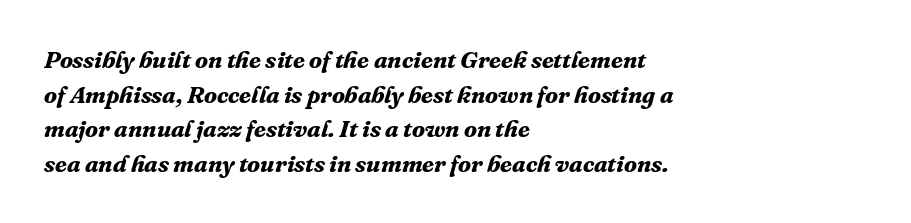
Q: Is the text bold? A: Yes.
Q: Is the text italic (slanted)? A: Yes, it leans right by about 16 degrees.
Q: Is the text underlined? A: No.
Q: How is the paragraph aligned? A: Left-aligned.
Q: Is the spacing between letters normal or unusually wide? A: Normal.
Q: Is the spacing between lines tight, normal or loose? A: Normal.
